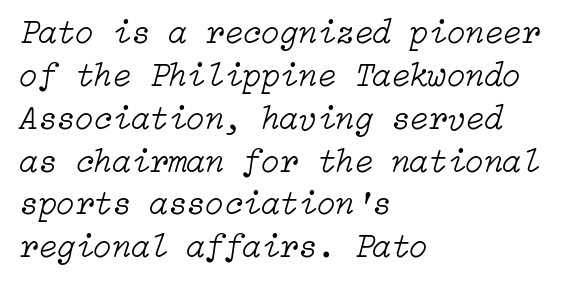
The image shows 34 px light type, italic (leaning right); set left-aligned, normal line spacing (1.26x), normal letter spacing, not underlined; low stroke contrast and a medium x-height.
